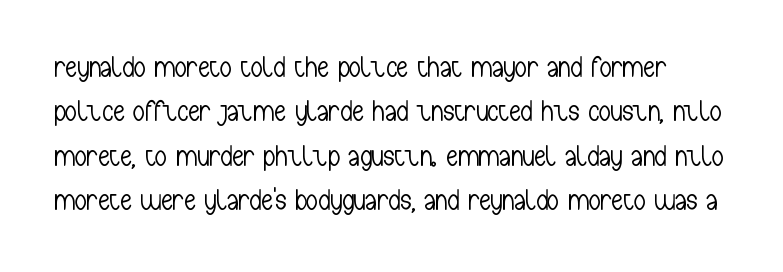
{"serif": "no", "italic": "no", "bold": "no", "weight": "light", "width": "condensed", "stroke_contrast": "low", "x_height": "medium", "monospaced": "no", "underline": "no", "line_spacing": "normal", "line_spacing_ratio": 1.53, "letter_spacing": "normal", "letter_spacing_em": 0.0, "glyph_px": 29}
